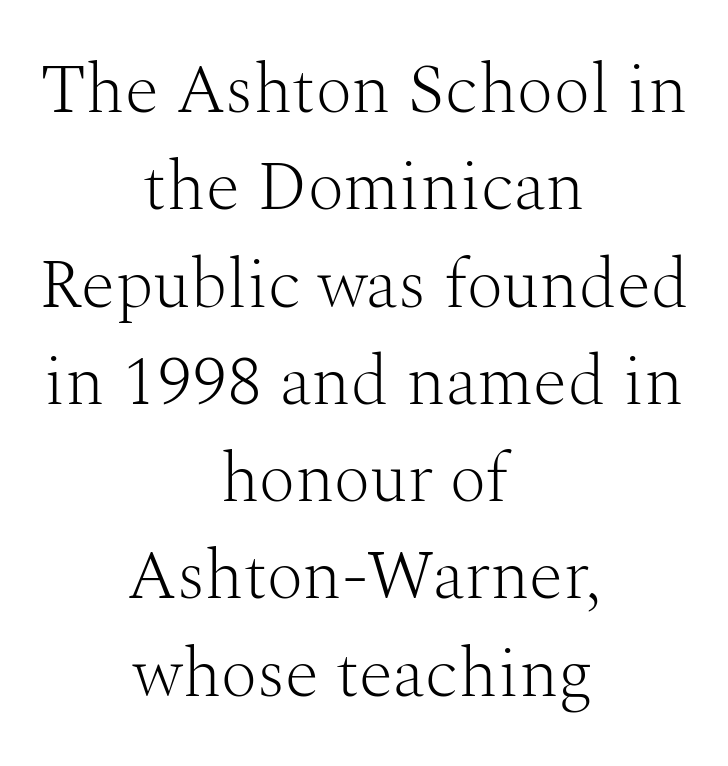
The image shows 70 px light serif type, upright; set centered, normal line spacing (1.39x), normal letter spacing, not underlined; medium stroke contrast and a medium x-height.
